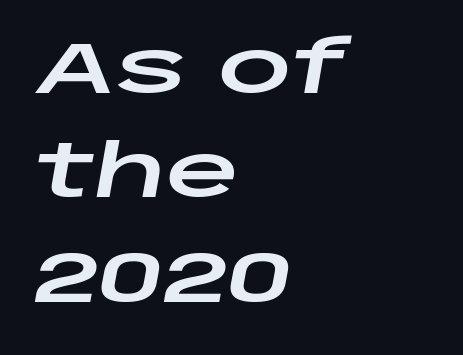
This sample has the flowing, uneven cadence of proportional lettering. These lines sit exactly where default settings would place them. The zone under the glyphs is completely vacant. Italic: yes, the glyphs are oblique. Look at the tracking — it's just the regular setting, nothing added. The paragraph shown leans on its left margin.
